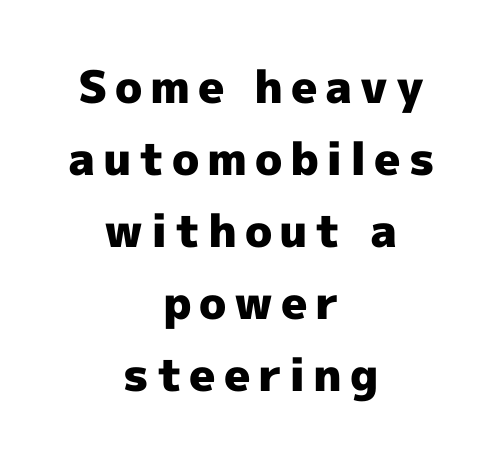
Has an underline been added? It has not. The glyphs in this specimen are sans serif. Posture: vertical. The passage shown is typed in a proportional face where columns would drift. In terms of weight, the rendering is a true, heavy bold. A typesetter would call this leading conventional body-copy spacing.
